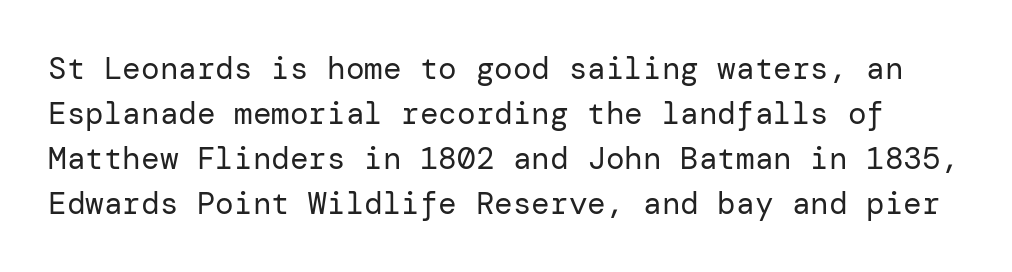
The text was rendered using a sans face with plain stroke endings. Beneath every word, the page is bare. Horizontal bands of white between lines are of average thickness. The face looks like a standard text weight, possibly lighter. When letters stand straight like this, we call the style roman or upright. Inter-character spacing is left at the font's built-in metrics.
